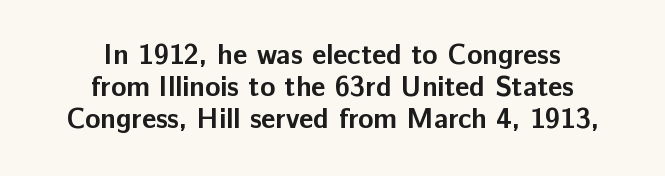
{"serif": "no", "italic": "no", "bold": "yes", "weight": "bold", "width": "normal", "stroke_contrast": "low", "x_height": "medium", "monospaced": "no", "underline": "no", "align": "center", "line_spacing": "tight", "line_spacing_ratio": 1.15, "letter_spacing": "normal", "letter_spacing_em": 0.0, "glyph_px": 28}
